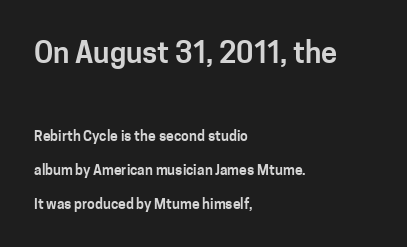
The image shows 29 px sans-serif type, upright; set left-aligned, loose line spacing (2.41x), normal letter spacing, not underlined; the first (top) block is 2.07x larger; low stroke contrast and a medium x-height.
